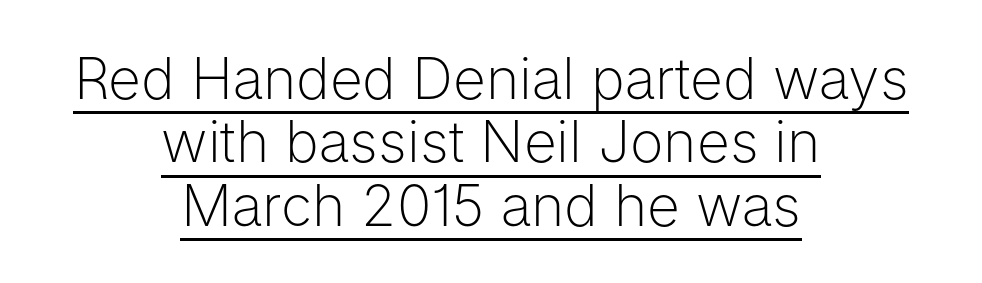
The font is comparable to plain body text, perhaps lighter. Spacing verdict: proportional, widths tailored to each character. Underlined type. Default kerning and tracking; the words read as compact shapes.
